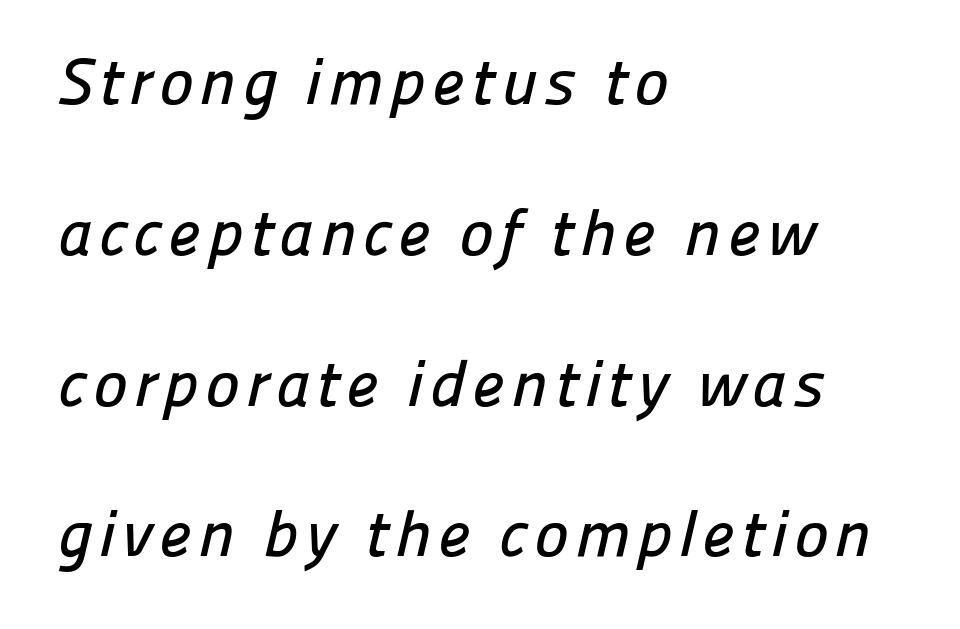
Q: Is the typeface a serif or a sans-serif typeface? A: Sans-serif.
Q: Is the text underlined? A: No.
Q: How is the paragraph aligned? A: Left-aligned.
Q: Is the spacing between lines tight, normal or loose? A: Loose.
Q: Width (condensed, normal, or wide)? A: Normal.
Q: Stroke contrast? A: Low.
Q: x-height? A: Medium.
Q: Monospaced? A: No.
